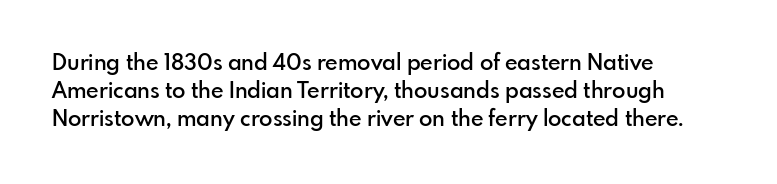
{"italic": "no", "bold": "semi", "underline": "no", "align": "left", "line_spacing": "normal", "line_spacing_ratio": 1.27, "letter_spacing": "normal", "letter_spacing_em": 0.0, "glyph_px": 22}
